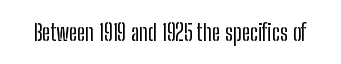
Q: Is the text italic (slanted)? A: No, it is upright.
Q: Is the text underlined? A: No.
Q: Is the spacing between letters normal or unusually wide? A: Normal.
